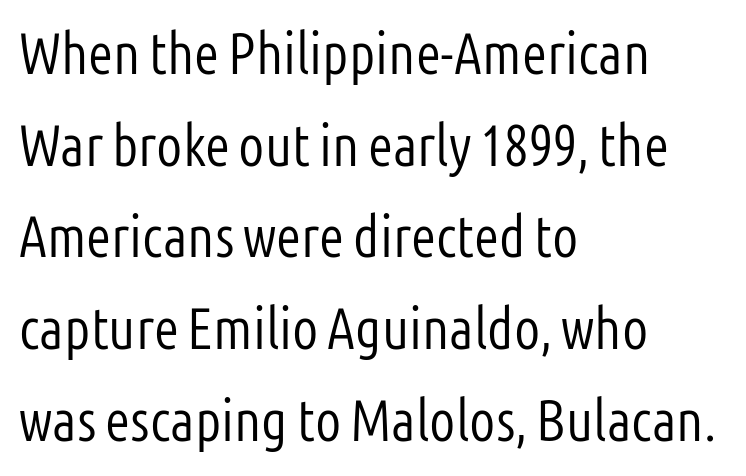
Q: Is the text bold? A: No.
Q: Is the text italic (slanted)? A: No, it is upright.
Q: Is the typeface a serif or a sans-serif typeface? A: Sans-serif.
Q: Is the text underlined? A: No.
Q: How is the paragraph aligned? A: Left-aligned.
Q: Is the spacing between letters normal or unusually wide? A: Normal.
Q: Is the spacing between lines tight, normal or loose? A: Normal.
Q: Width (condensed, normal, or wide)? A: Condensed.
Q: Stroke contrast? A: Low.
Q: x-height? A: Medium.
Q: Monospaced? A: No.
